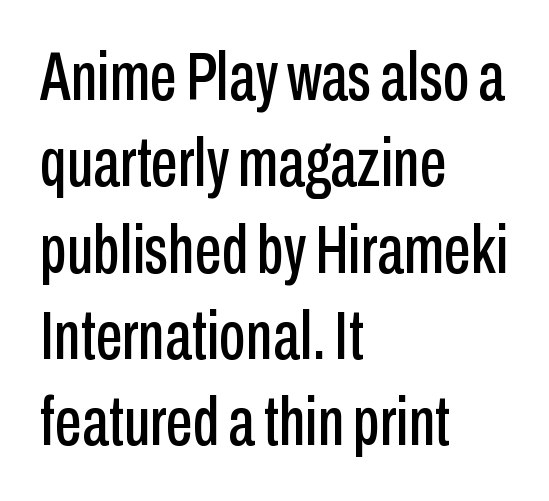
The image shows 68 px condensed sans-serif type, upright; set left-aligned, normal line spacing (1.27x), normal letter spacing, not underlined; low stroke contrast and a medium x-height.
